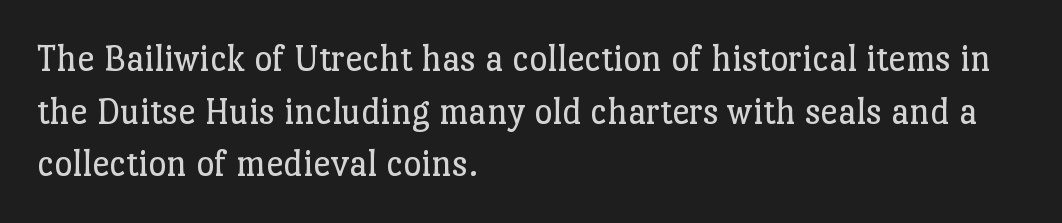
{"serif": "yes", "italic": "no", "bold": "no", "weight": "regular", "width": "normal", "stroke_contrast": "low", "x_height": "medium", "monospaced": "no", "underline": "no", "align": "left", "line_spacing": "normal", "line_spacing_ratio": 1.35, "letter_spacing": "normal", "letter_spacing_em": 0.0, "glyph_px": 39}
